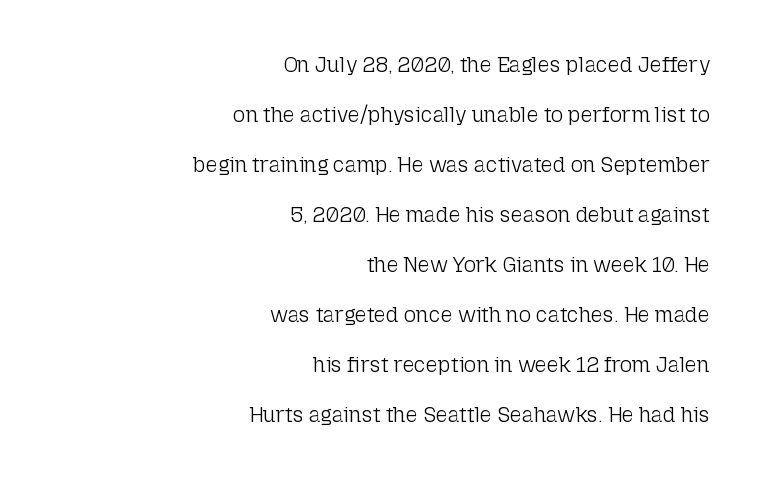
You could call the tracking neutral — neither tight nor loose. The foot of each line stays bare and open. Does the leading feel generous? Absolutely, it's lavish. Heft: none added — not bold. If you drew a ruler down the right edge, every line would touch it. Characters remain perfectly vertical along every line.
